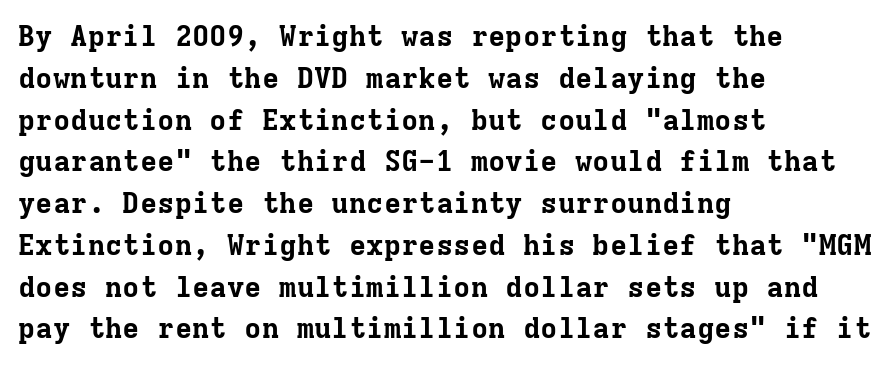
The image shows 29 px bold serif type, upright, monospaced; set left-aligned, normal line spacing (1.44x), normal letter spacing, not underlined; low stroke contrast and a medium x-height.
